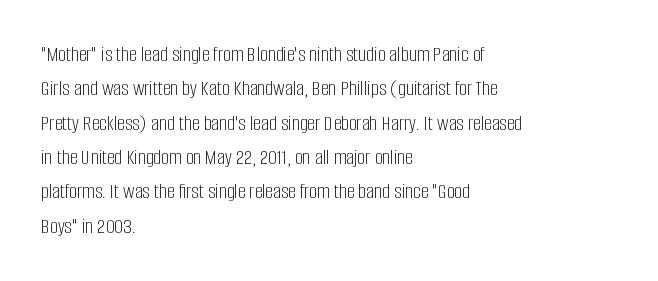
The image shows 22 px text type, upright; set left-aligned, normal line spacing (1.56x), normal letter spacing, not underlined.
